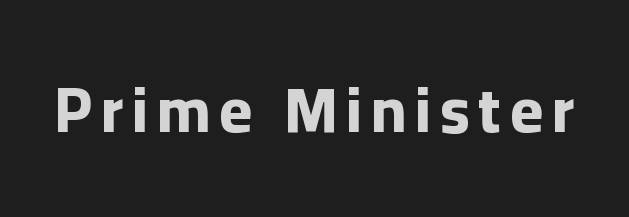
Q: Is the text bold? A: Yes.
Q: Is the text italic (slanted)? A: No, it is upright.
Q: Is the typeface a serif or a sans-serif typeface? A: Sans-serif.
Q: Is the text underlined? A: No.
Q: Width (condensed, normal, or wide)? A: Normal.
Q: Stroke contrast? A: Low.
Q: x-height? A: Medium.
Q: Monospaced? A: No.
